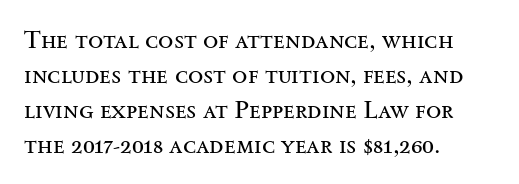
{"italic": "no", "bold": "no", "underline": "no", "align": "left", "line_spacing": "normal", "line_spacing_ratio": 1.4, "letter_spacing": "normal", "letter_spacing_em": 0.0, "glyph_px": 25}
